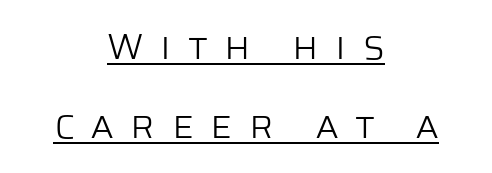
The image shows 37 px light sans-serif type, upright; set centered, loose line spacing (2.14x), unusually wide letter spacing (+0.45 em), underlined; low stroke contrast and a large x-height.
